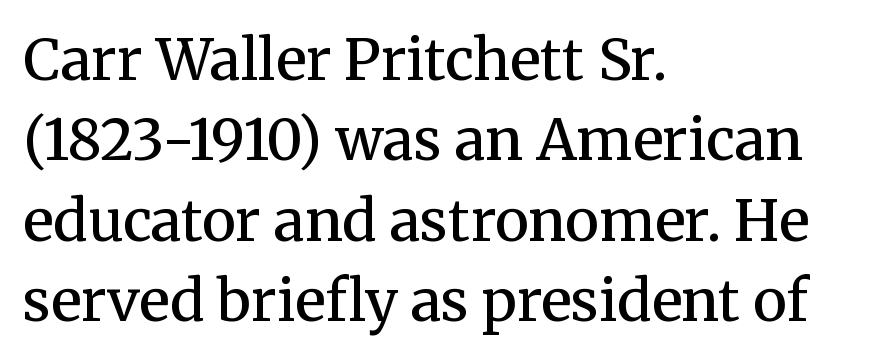
Q: Is the text bold? A: Semi-bold.
Q: Is the text italic (slanted)? A: No, it is upright.
Q: Is the typeface a serif or a sans-serif typeface? A: Serif.
Q: Is the text underlined? A: No.
Q: How is the paragraph aligned? A: Left-aligned.
Q: Is the spacing between letters normal or unusually wide? A: Normal.
Q: Is the spacing between lines tight, normal or loose? A: Normal.
Q: Width (condensed, normal, or wide)? A: Normal.
Q: Stroke contrast? A: Medium.
Q: x-height? A: Medium.
Q: Monospaced? A: No.
